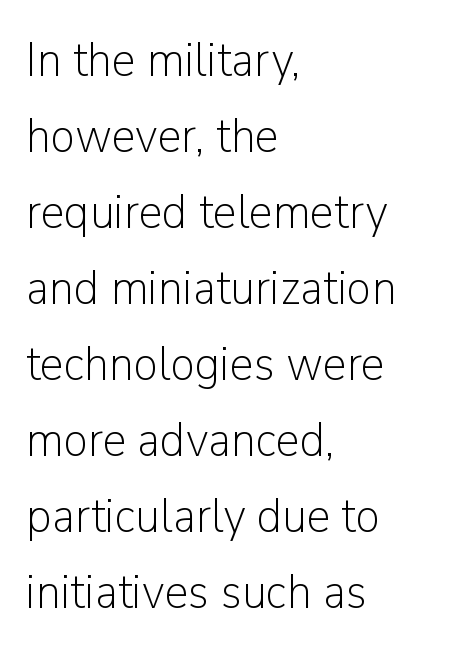
{"serif": "no", "italic": "no", "bold": "no", "weight": "light", "width": "normal", "stroke_contrast": "low", "x_height": "medium", "monospaced": "no", "underline": "no", "align": "left", "line_spacing": "normal", "line_spacing_ratio": 1.55, "letter_spacing": "normal", "letter_spacing_em": 0.0, "glyph_px": 49}
